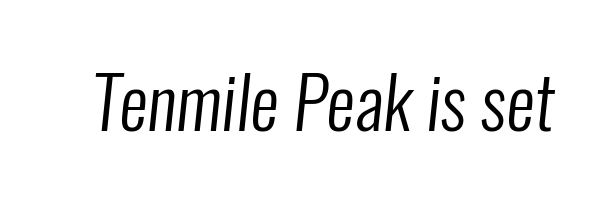
{"serif": "no", "bold": "no", "weight": "regular", "width": "condensed", "stroke_contrast": "low", "x_height": "medium", "monospaced": "no", "underline": "no", "letter_spacing": "normal", "letter_spacing_em": 0.0, "glyph_px": 71}
